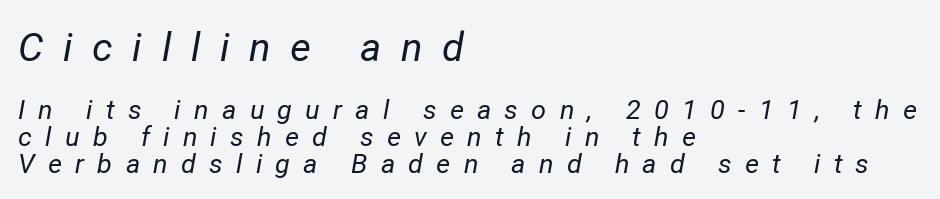
Compared with a centered layout, this one pins lines to the left instead. The glyphs are unaccompanied by any horizontal stroke below them. How are the letters spaced? Widely, with obvious added tracking. Vertical stems look standard width or narrower in stroke. Students, observe: this is what under-led, compact text looks like. Is this a fixed-width face? No — the glyphs have proportional, varying widths.
